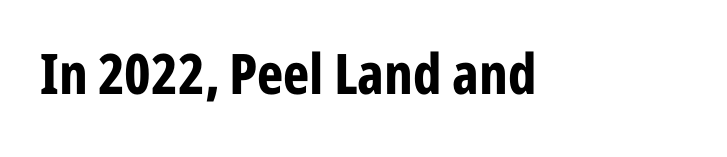
Q: Is the text bold? A: Yes.
Q: Is the text italic (slanted)? A: No, it is upright.
Q: Is the typeface a serif or a sans-serif typeface? A: Sans-serif.
Q: Is the text underlined? A: No.
Q: Is the spacing between letters normal or unusually wide? A: Normal.
Q: Width (condensed, normal, or wide)? A: Condensed.
Q: Stroke contrast? A: Low.
Q: x-height? A: Medium.
Q: Monospaced? A: No.
